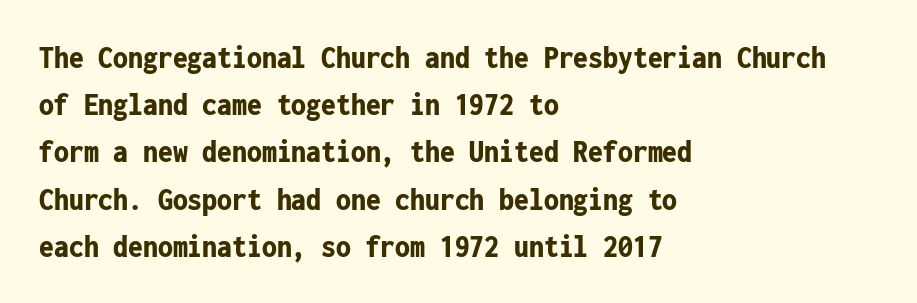
Q: Is the text bold? A: Yes.
Q: Is the text italic (slanted)? A: No, it is upright.
Q: Is the typeface a serif or a sans-serif typeface? A: Sans-serif.
Q: Is the text underlined? A: No.
Q: How is the paragraph aligned? A: Left-aligned.
Q: Is the spacing between letters normal or unusually wide? A: Normal.
Q: Is the spacing between lines tight, normal or loose? A: Normal.
Q: Width (condensed, normal, or wide)? A: Condensed.
Q: Stroke contrast? A: Low.
Q: x-height? A: Medium.
Q: Monospaced? A: Yes.
